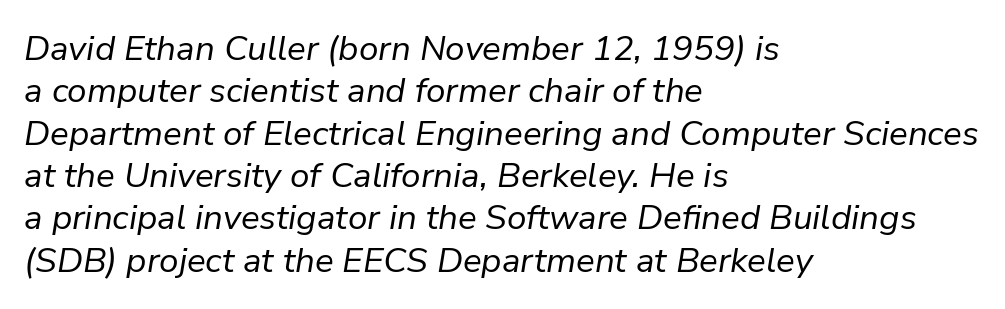
Clear beneath every line of the passage. The letters are slanted; this is an italic face. This sample has the flowing, uneven cadence of proportional lettering. Compared with a typical body face, this is equally light or lighter still. In CSS terms this would be text-align: left. A typesetter would call this zero additional tracking.
